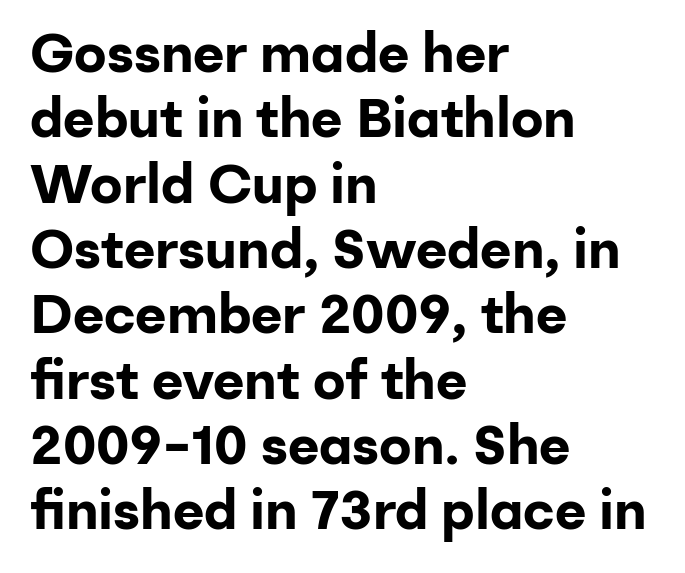
The rendering anchors every line to the left-hand side. The rendering shows plain stroke endings on the letterforms — a sans-serif design. Students, note that the glyphs here touch the page at normal intervals. Plain, unruled lines of type. A dark, heavy texture on the line: the type is bold.
